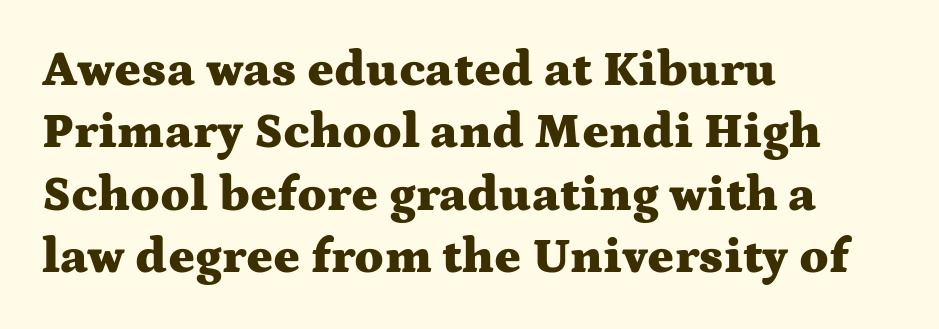
The string is rendered with underlining switched off. Does the type have serifs? Yes, each stem ends in a small foot. Does extra space separate the letters? No, they use regular spacing. Line starts are locked; line ends wander. Heavy, bold letterforms.
